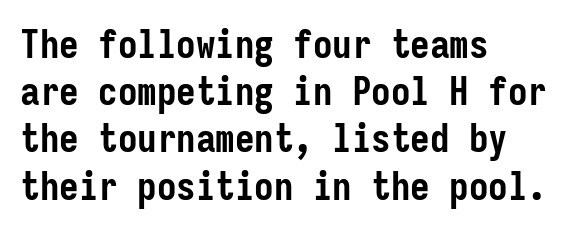
Looks like terminal output: every glyph gets an equal slot. Ordinary non-slanted type is in use. Tracking here is standard; glyphs follow each other at the usual distance. Note: no serifs on the glyphs. Words float on clear page, feet unadorned. The text block is weighted toward the left margin, trailing off unevenly rightward.
